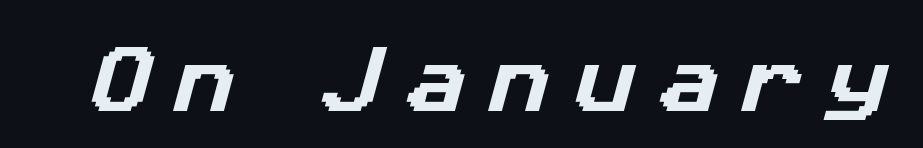
{"serif": "no", "width": "normal", "stroke_contrast": "low", "x_height": "medium", "monospaced": "no", "underline": "no", "letter_spacing": "wide", "letter_spacing_em": 0.33, "glyph_px": 74}
